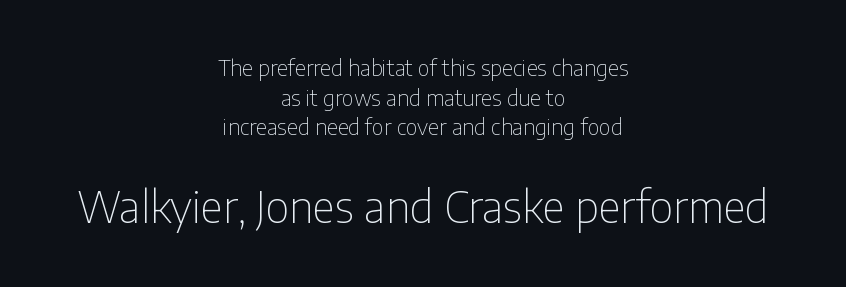
{"serif": "no", "italic": "no", "bold": "no", "weight": "thin", "width": "condensed", "stroke_contrast": "low", "x_height": "medium", "monospaced": "no", "underline": "no", "align": "center", "line_spacing": "normal", "line_spacing_ratio": 1.35, "letter_spacing": "normal", "letter_spacing_em": 0.0, "larger_block": "second", "size_ratio": 2.0, "glyph_px": 44}
